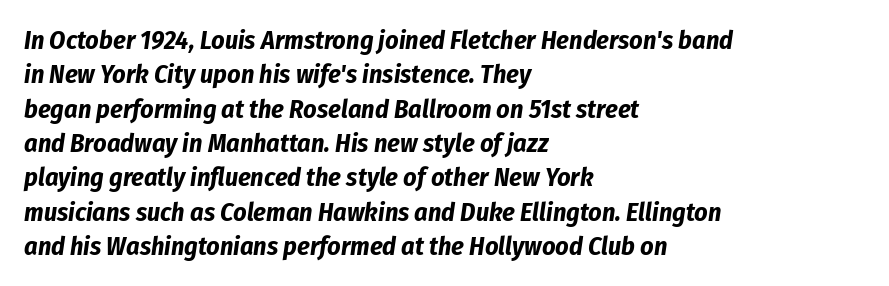
Q: Is the text bold? A: Yes.
Q: Is the text italic (slanted)? A: Yes, it leans right by about 8 degrees.
Q: Is the text underlined? A: No.
Q: How is the paragraph aligned? A: Left-aligned.
Q: Is the spacing between letters normal or unusually wide? A: Normal.
Q: Is the spacing between lines tight, normal or loose? A: Normal.
